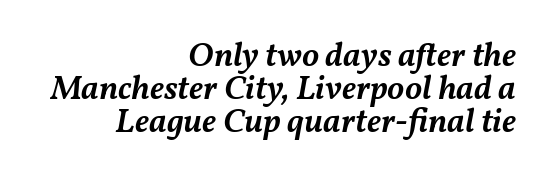
The image shows 34 px semibold type, italic (leaning right); set right-aligned, tight line spacing (0.97x), normal letter spacing, not underlined; medium stroke contrast and a medium x-height.
